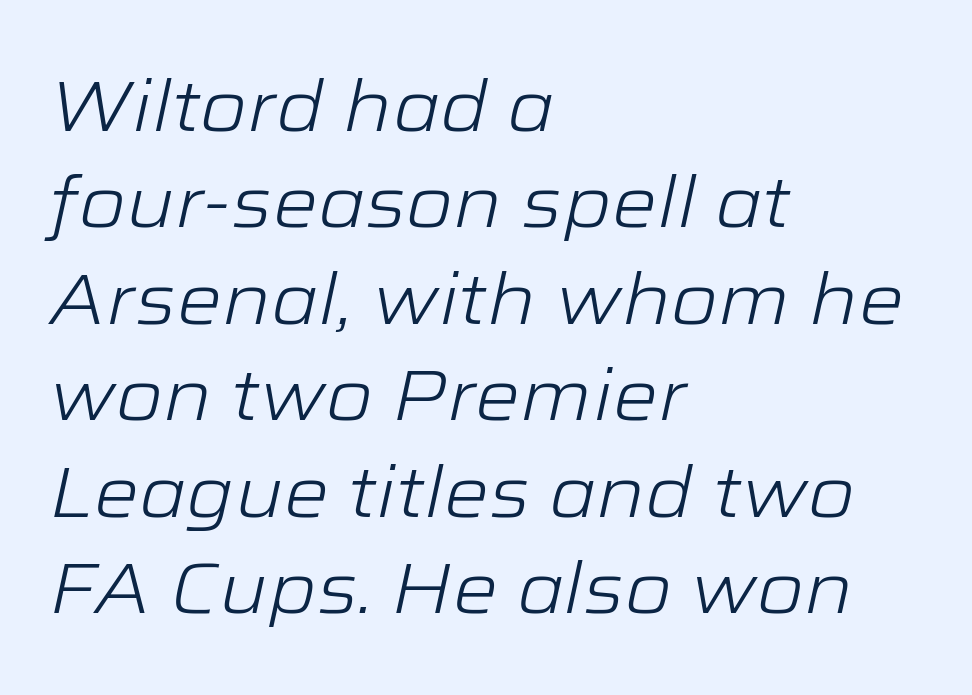
Q: Is the text bold? A: No.
Q: Is the text italic (slanted)? A: Yes, it leans right by about 12 degrees.
Q: Is the text underlined? A: No.
Q: How is the paragraph aligned? A: Left-aligned.
Q: Is the spacing between letters normal or unusually wide? A: Normal.
Q: Is the spacing between lines tight, normal or loose? A: Normal.
Q: Width (condensed, normal, or wide)? A: Wide.
Q: Stroke contrast? A: Low.
Q: x-height? A: Medium.
Q: Monospaced? A: No.
